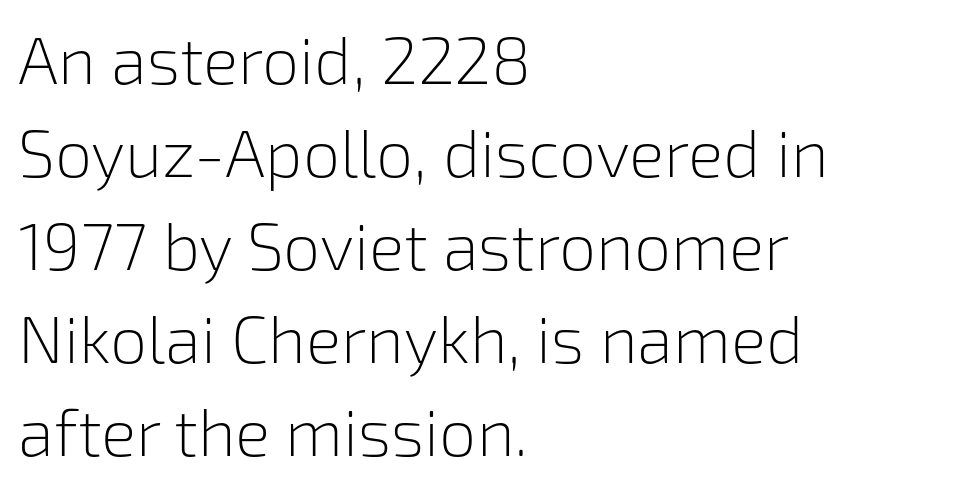
Q: Is the text bold? A: No.
Q: Is the text italic (slanted)? A: No, it is upright.
Q: Is the typeface a serif or a sans-serif typeface? A: Sans-serif.
Q: Is the text underlined? A: No.
Q: How is the paragraph aligned? A: Left-aligned.
Q: Is the spacing between letters normal or unusually wide? A: Normal.
Q: Is the spacing between lines tight, normal or loose? A: Normal.
Q: Width (condensed, normal, or wide)? A: Normal.
Q: Stroke contrast? A: Low.
Q: x-height? A: Medium.
Q: Monospaced? A: No.
